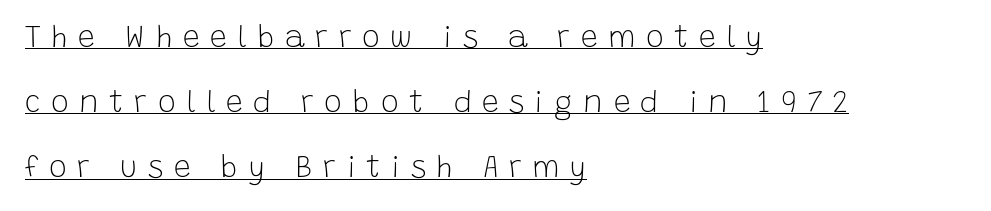
{"serif": "no", "italic": "no", "bold": "no", "weight": "light", "width": "normal", "stroke_contrast": "low", "x_height": "large", "monospaced": "no", "underline": "yes", "align": "left", "line_spacing": "loose", "line_spacing_ratio": 2.17, "letter_spacing": "wide", "letter_spacing_em": 0.35, "glyph_px": 30}
